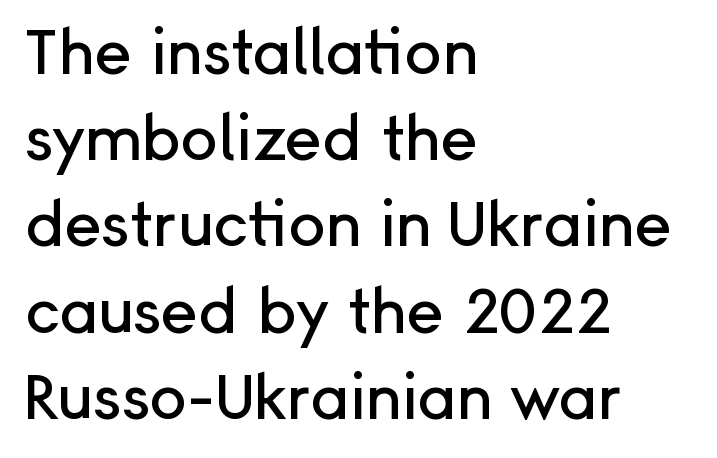
The image shows 62 px sans-serif type, upright; set left-aligned, normal line spacing (1.39x), normal letter spacing, not underlined; low stroke contrast and a medium x-height.
